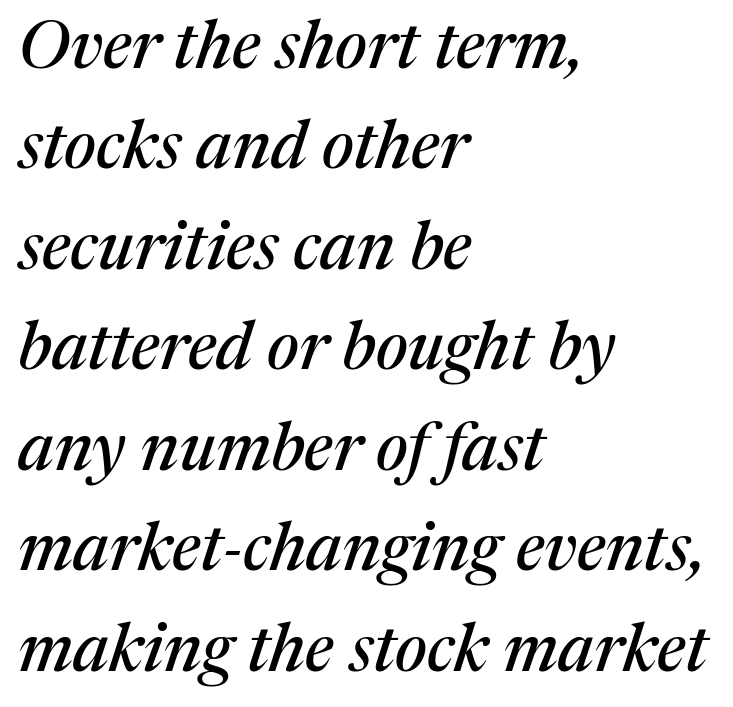
The image shows 67 px serif type, italic (leaning right); set left-aligned, normal line spacing (1.5x), normal letter spacing, not underlined; medium stroke contrast and a medium x-height.
